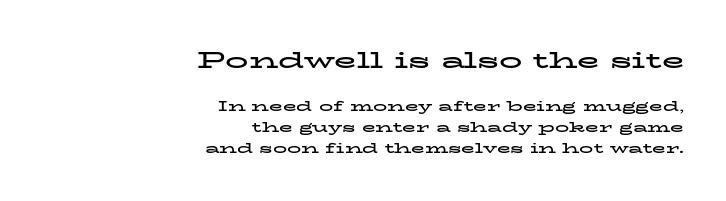
All the whitespace from short lines collects on the left. Quick note: underline off. Leading: standard. The rendering shrinks the type as you move from the upper chunk to the lower. You'd pick this weight for a headline — it's a proper bold.
